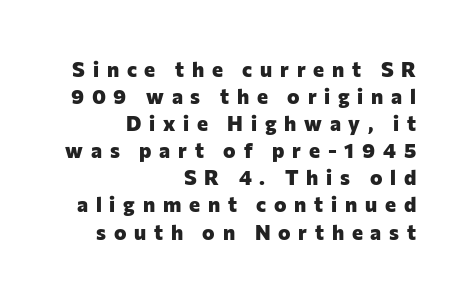
Q: Is the text bold? A: Yes.
Q: Is the text italic (slanted)? A: No, it is upright.
Q: Is the text underlined? A: No.
Q: How is the paragraph aligned? A: Right-aligned.
Q: Is the spacing between letters normal or unusually wide? A: Unusually wide.
Q: Is the spacing between lines tight, normal or loose? A: Normal.
